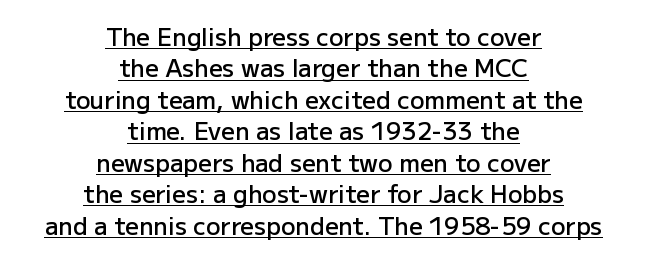
Q: Is the text bold? A: Semi-bold.
Q: Is the text italic (slanted)? A: No, it is upright.
Q: Is the text underlined? A: Yes.
Q: How is the paragraph aligned? A: Centered.
Q: Is the spacing between letters normal or unusually wide? A: Normal.
Q: Is the spacing between lines tight, normal or loose? A: Normal.
